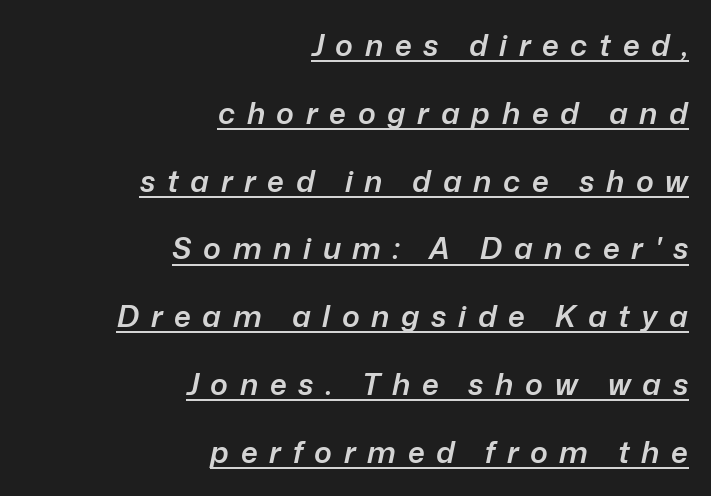
{"italic": "yes", "lean": "right", "slant_degrees": 12, "bold": "semi", "weight": "semibold", "width": "normal", "stroke_contrast": "low", "x_height": "medium", "monospaced": "no", "underline": "yes", "align": "right", "line_spacing": "loose", "line_spacing_ratio": 2.26, "letter_spacing": "wide", "letter_spacing_em": 0.39, "glyph_px": 30}
